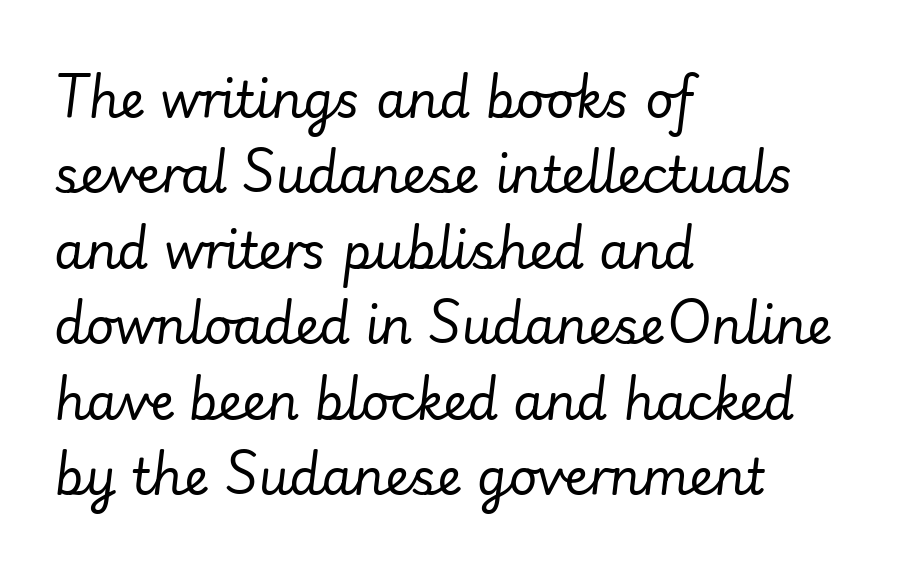
The image shows 49 px regular-weight type, italic (leaning right); set left-aligned, normal line spacing (1.54x), normal letter spacing, not underlined; low stroke contrast and a small x-height.
